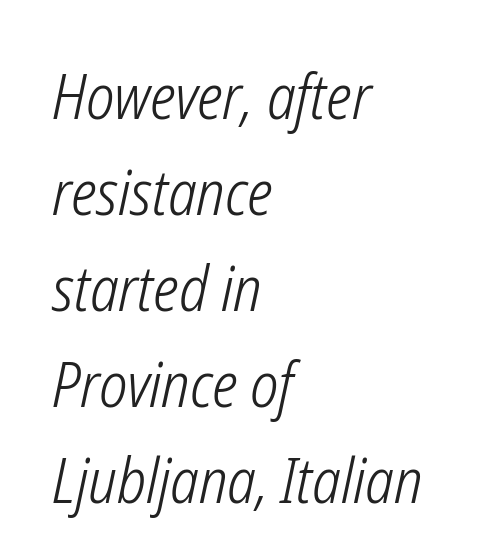
The image shows 62 px light, condensed type, italic (leaning right); set left-aligned, normal line spacing (1.55x), normal letter spacing, not underlined; low stroke contrast and a medium x-height.
